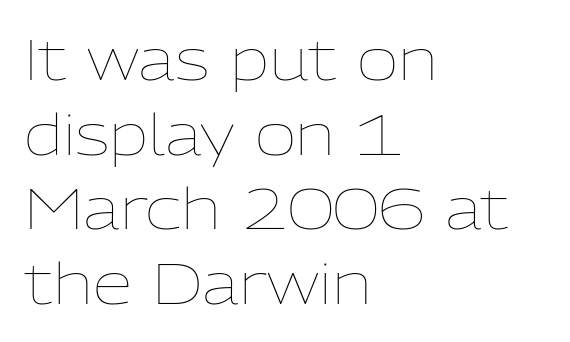
Q: Is the text bold? A: No.
Q: Is the text italic (slanted)? A: No, it is upright.
Q: Is the text underlined? A: No.
Q: How is the paragraph aligned? A: Left-aligned.
Q: Is the spacing between letters normal or unusually wide? A: Normal.
Q: Is the spacing between lines tight, normal or loose? A: Normal.
Q: Width (condensed, normal, or wide)? A: Normal.
Q: Stroke contrast? A: Low.
Q: x-height? A: Medium.
Q: Monospaced? A: No.
